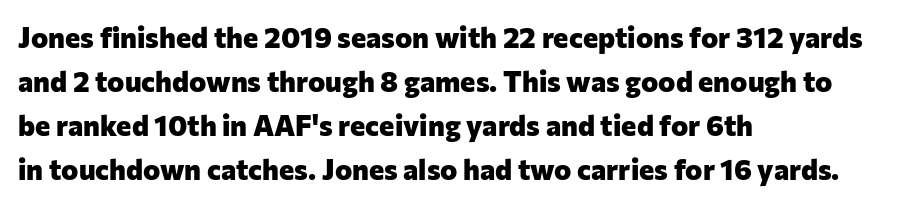
Q: Is the text bold? A: Yes.
Q: Is the text italic (slanted)? A: No, it is upright.
Q: Is the typeface a serif or a sans-serif typeface? A: Sans-serif.
Q: Is the text underlined? A: No.
Q: How is the paragraph aligned? A: Left-aligned.
Q: Is the spacing between letters normal or unusually wide? A: Normal.
Q: Is the spacing between lines tight, normal or loose? A: Normal.
Q: Width (condensed, normal, or wide)? A: Normal.
Q: Stroke contrast? A: Low.
Q: x-height? A: Medium.
Q: Monospaced? A: No.
